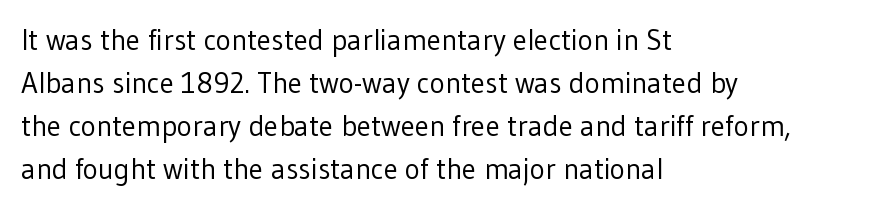
The image shows 29 px regular-weight sans-serif type, upright; set left-aligned, normal line spacing (1.48x), normal letter spacing, not underlined; low stroke contrast and a medium x-height.
